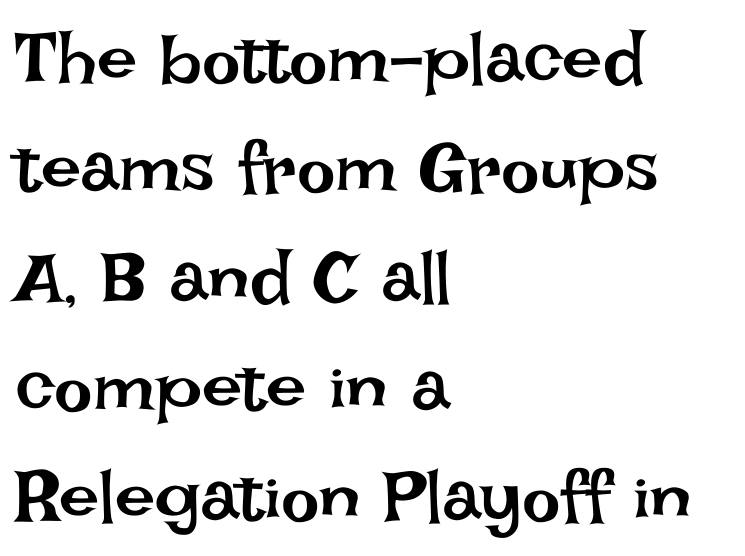
The image shows 72 px regular-weight type, upright; set left-aligned, normal line spacing (1.52x), normal letter spacing, not underlined; low stroke contrast and a large x-height.
